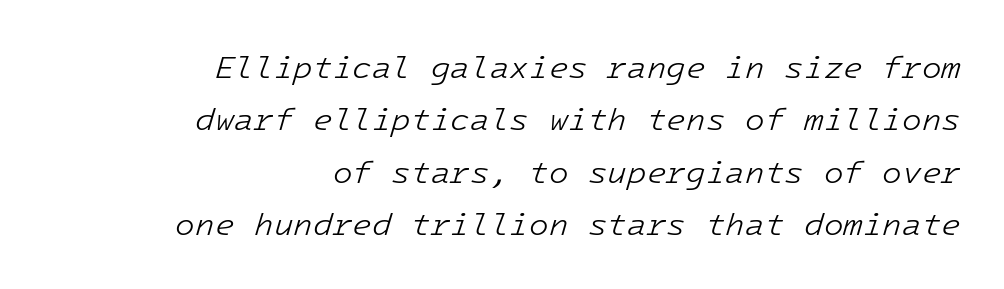
{"italic": "yes", "lean": "right", "slant_degrees": 16, "bold": "no", "weight": "light", "width": "normal", "stroke_contrast": "low", "x_height": "medium", "underline": "no", "align": "right", "line_spacing": "normal", "line_spacing_ratio": 1.64, "letter_spacing": "normal", "letter_spacing_em": 0.0, "glyph_px": 32}
